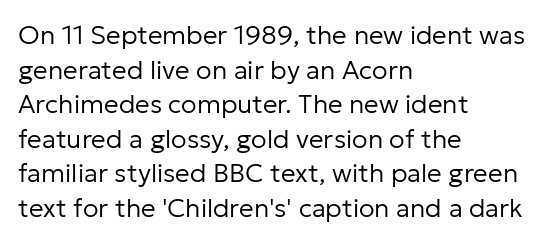
The image shows 26 px text type, upright; set left-aligned, normal line spacing (1.33x), normal letter spacing, not underlined.
